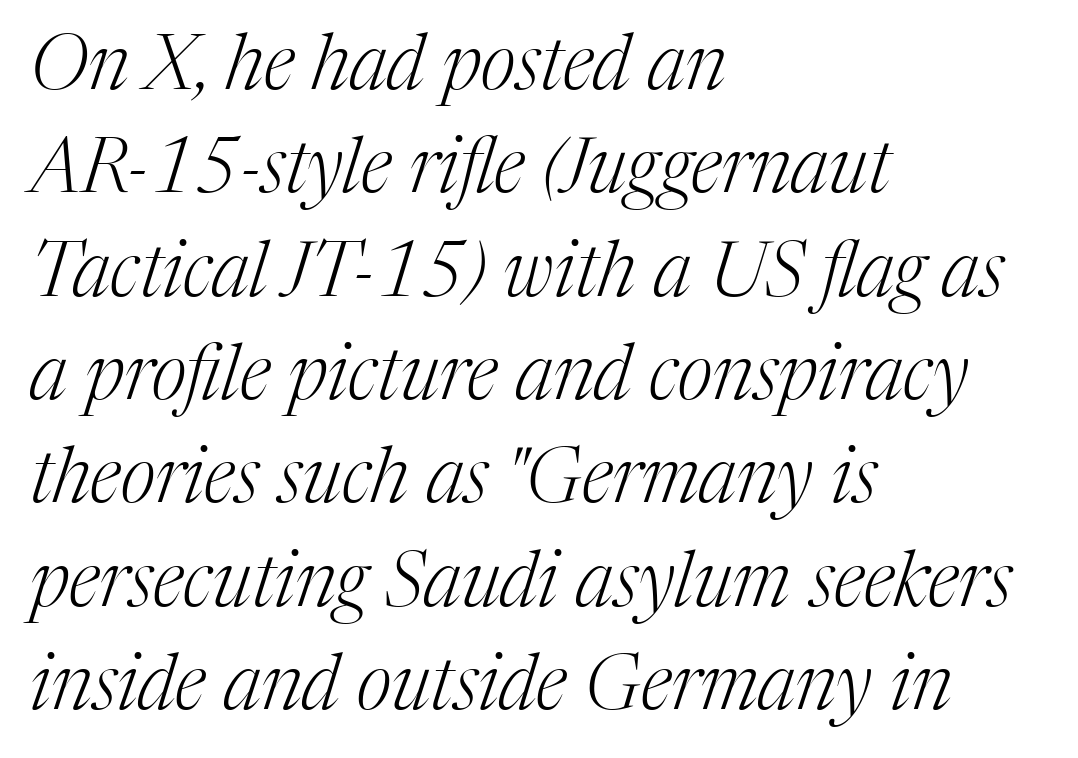
{"serif": "yes", "italic": "yes", "lean": "right", "slant_degrees": 17, "bold": "no", "weight": "light", "width": "normal", "stroke_contrast": "medium", "x_height": "medium", "monospaced": "no", "underline": "no", "align": "left", "line_spacing": "normal", "line_spacing_ratio": 1.36, "letter_spacing": "normal", "letter_spacing_em": 0.0, "glyph_px": 76}
